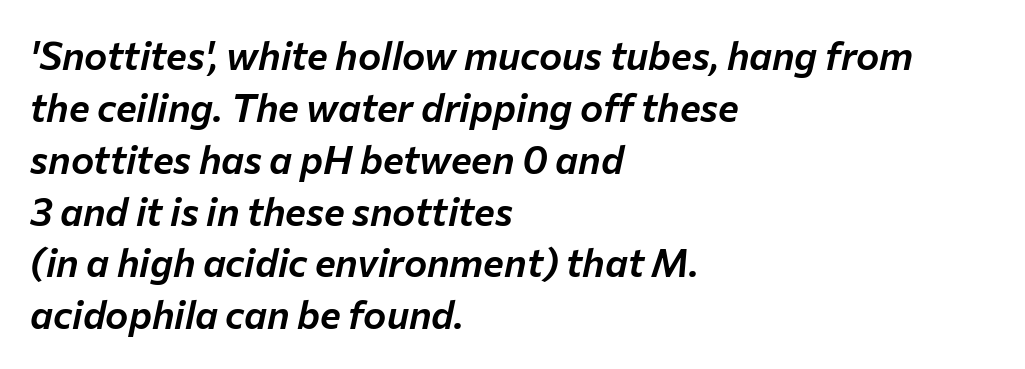
{"italic": "yes", "lean": "right", "slant_degrees": 12, "width": "normal", "stroke_contrast": "low", "x_height": "medium", "monospaced": "no", "underline": "no", "align": "left", "line_spacing": "normal", "line_spacing_ratio": 1.33, "letter_spacing": "normal", "letter_spacing_em": 0.0, "glyph_px": 39}
